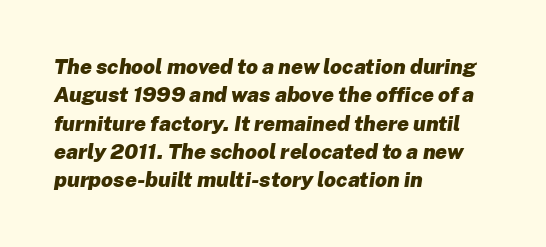
The image shows 21 px bold type, italic (leaning right); set left-aligned, normal line spacing (1.35x), normal letter spacing, not underlined.
